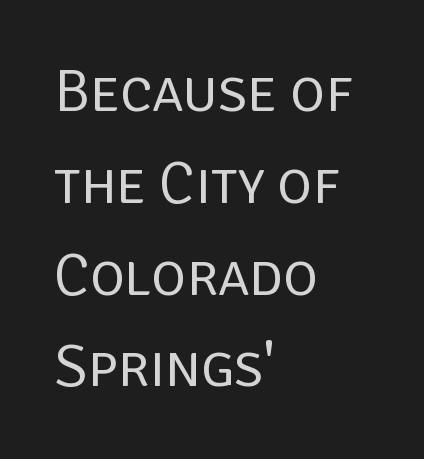
{"serif": "no", "italic": "no", "bold": "no", "weight": "regular", "width": "normal", "stroke_contrast": "low", "x_height": "large", "monospaced": "no", "underline": "no", "align": "left", "line_spacing": "normal", "line_spacing_ratio": 1.53, "letter_spacing": "normal", "letter_spacing_em": 0.0, "glyph_px": 60}
